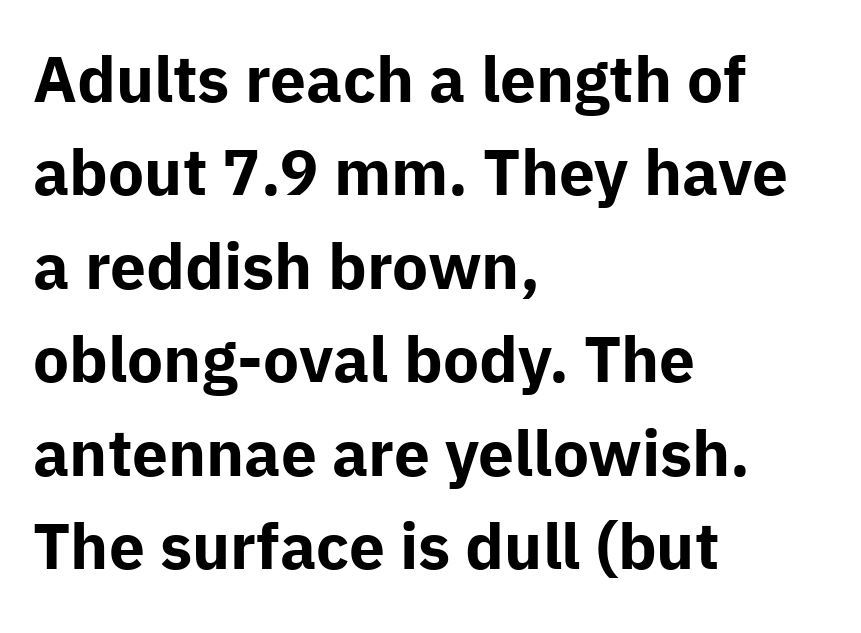
Q: Is the text bold? A: Yes.
Q: Is the text italic (slanted)? A: No, it is upright.
Q: Is the typeface a serif or a sans-serif typeface? A: Sans-serif.
Q: Is the text underlined? A: No.
Q: How is the paragraph aligned? A: Left-aligned.
Q: Is the spacing between letters normal or unusually wide? A: Normal.
Q: Is the spacing between lines tight, normal or loose? A: Normal.
Q: Width (condensed, normal, or wide)? A: Normal.
Q: Stroke contrast? A: Low.
Q: x-height? A: Medium.
Q: Monospaced? A: No.
